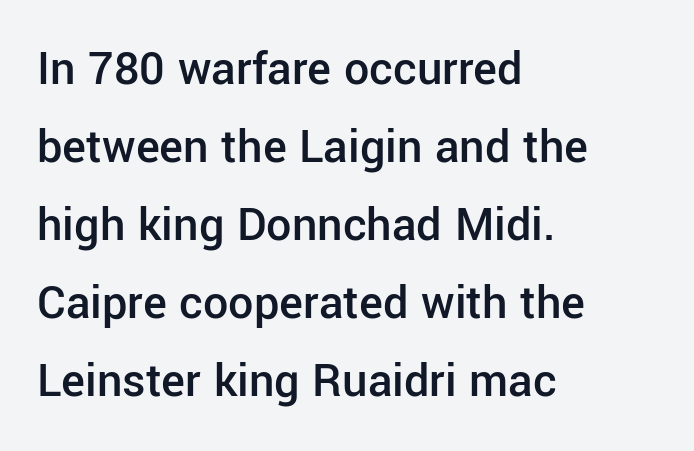
Q: Is the text bold? A: Semi-bold.
Q: Is the text italic (slanted)? A: No, it is upright.
Q: Is the typeface a serif or a sans-serif typeface? A: Sans-serif.
Q: Is the text underlined? A: No.
Q: How is the paragraph aligned? A: Left-aligned.
Q: Is the spacing between letters normal or unusually wide? A: Normal.
Q: Is the spacing between lines tight, normal or loose? A: Normal.
Q: Width (condensed, normal, or wide)? A: Normal.
Q: Stroke contrast? A: Low.
Q: x-height? A: Medium.
Q: Monospaced? A: No.
